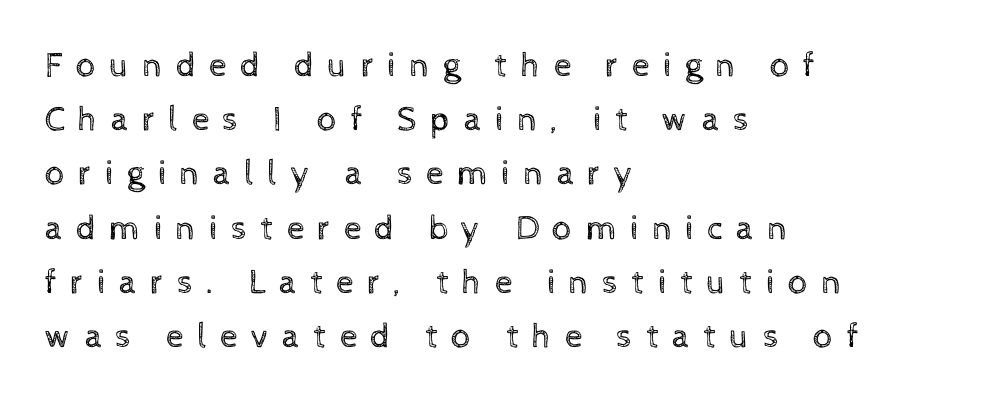
The image shows 35 px regular-weight type, upright; set left-aligned, normal line spacing (1.55x), unusually wide letter spacing (+0.38 em), not underlined; a medium x-height.
